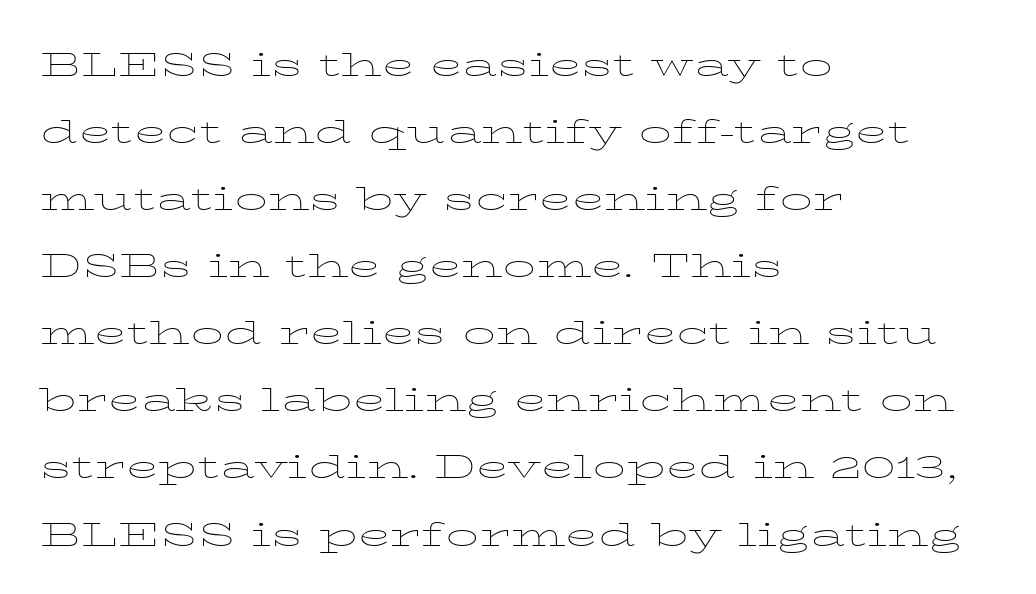
Q: Is the text bold? A: No.
Q: Is the text italic (slanted)? A: No, it is upright.
Q: Is the text underlined? A: No.
Q: How is the paragraph aligned? A: Left-aligned.
Q: Is the spacing between letters normal or unusually wide? A: Normal.
Q: Is the spacing between lines tight, normal or loose? A: Normal.
Q: Width (condensed, normal, or wide)? A: Wide.
Q: Stroke contrast? A: Low.
Q: x-height? A: Medium.
Q: Monospaced? A: No.
